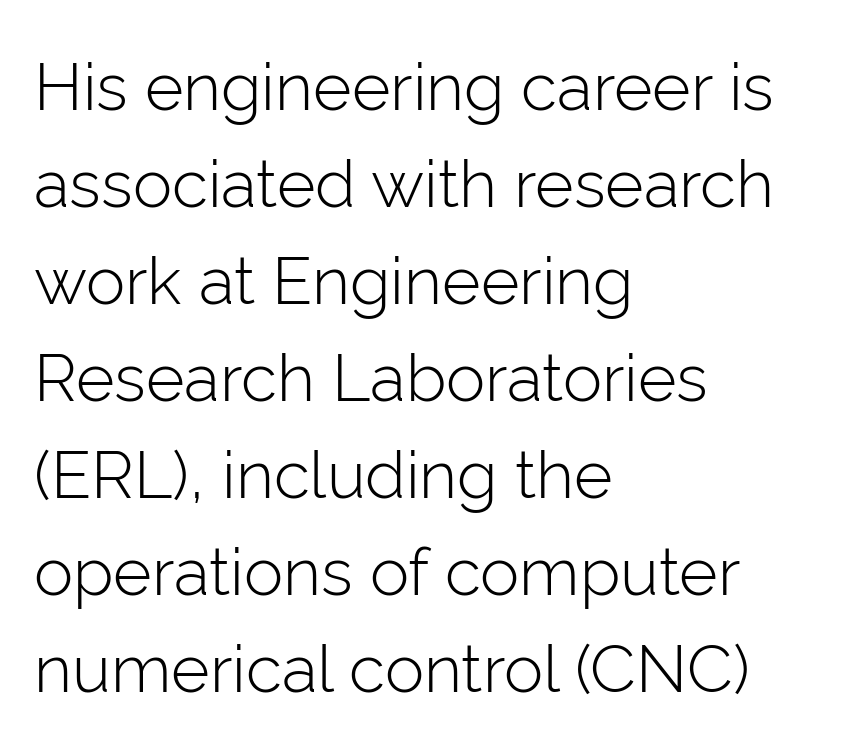
Q: Is the text bold? A: No.
Q: Is the text italic (slanted)? A: No, it is upright.
Q: Is the typeface a serif or a sans-serif typeface? A: Sans-serif.
Q: Is the text underlined? A: No.
Q: How is the paragraph aligned? A: Left-aligned.
Q: Is the spacing between letters normal or unusually wide? A: Normal.
Q: Is the spacing between lines tight, normal or loose? A: Normal.
Q: Width (condensed, normal, or wide)? A: Normal.
Q: Stroke contrast? A: Low.
Q: x-height? A: Medium.
Q: Monospaced? A: No.
